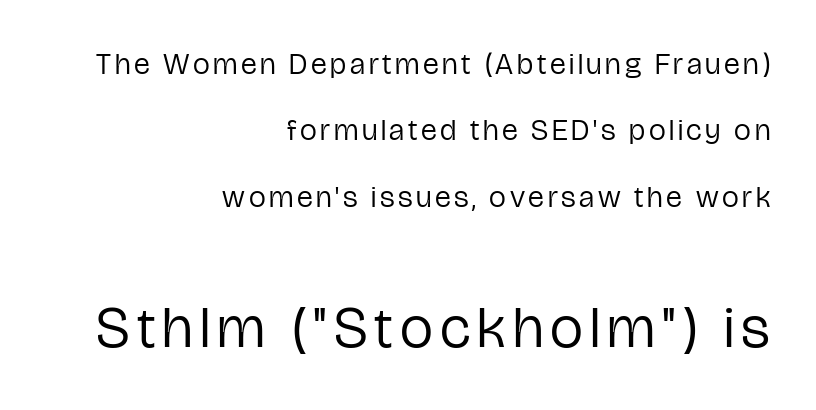
Rendered with straight, roman letterforms. The baseline area is clear. Size contrast runs from small at the top to large at the bottom. The passage shown is typed in a proportional face where columns would drift.
